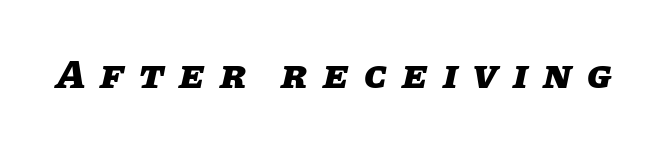
How heavy is the stroke? Heavy — this is a bold. An italicized treatment has been applied to the whole sample. Display-style spreading of the glyphs; the letterfit is very open. Bare-footed words on every line. Character widths vary here, with narrow letters taking less room than wide ones.
